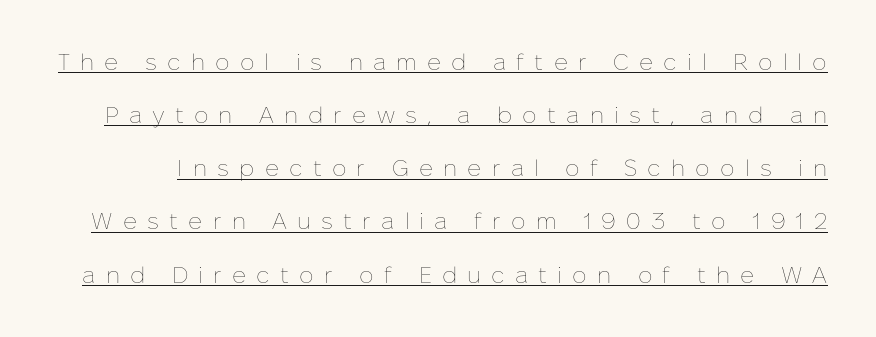
This is underlined copy, the kind a proofreader might mark for attention. Does the lettering tilt? It doesn't — this is upright. Is the letter spacing exaggerated? Yes — the characters are pushed far apart. No heavy texture on the line: the type isn't bold.
